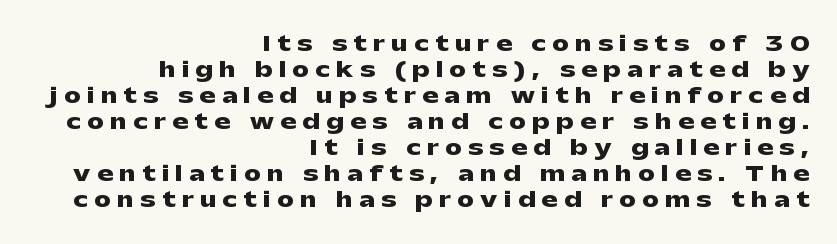
{"italic": "no", "bold": "yes", "underline": "no", "align": "right", "line_spacing_ratio": 1.24, "letter_spacing": "wide", "letter_spacing_em": 0.31, "glyph_px": 21}
